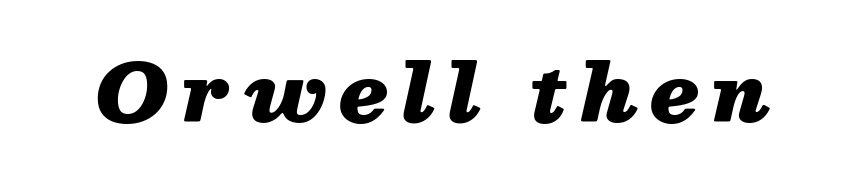
The image shows 79 px heavy type, italic (leaning right); set not underlined; medium stroke contrast and a medium x-height.
